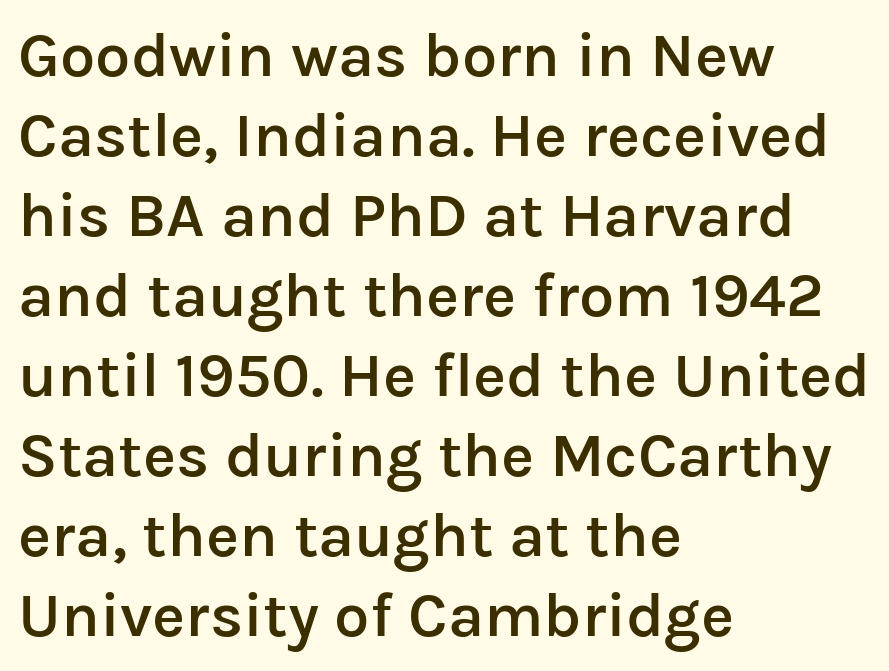
{"serif": "no", "italic": "no", "bold": "semi", "weight": "semibold", "width": "normal", "stroke_contrast": "low", "x_height": "medium", "monospaced": "no", "underline": "no", "align": "left", "line_spacing": "normal", "line_spacing_ratio": 1.27, "letter_spacing": "normal", "letter_spacing_em": 0.0, "glyph_px": 63}
